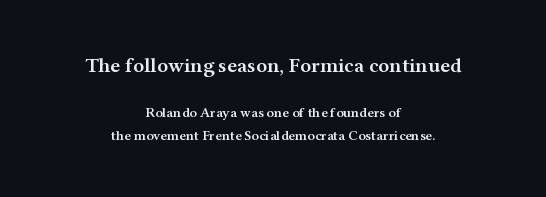
{"italic": "no", "bold": "semi", "underline": "no", "align": "center", "line_spacing": "normal", "line_spacing_ratio": 1.63, "letter_spacing": "normal", "letter_spacing_em": 0.0, "larger_block": "first", "size_ratio": 1.5, "glyph_px": 21}
